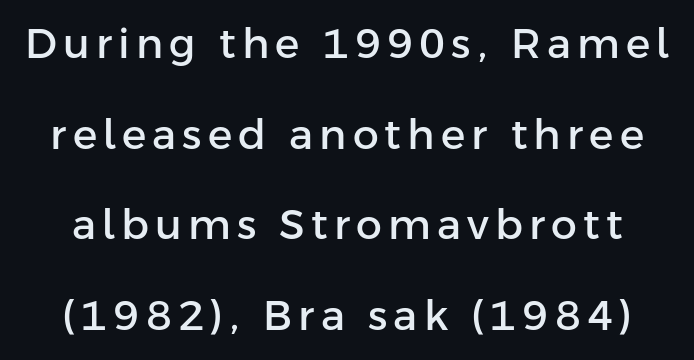
Each letter keeps its own natural width here, so spacing adapts to shape. Regarding leading, the lines here are spaced well apart. Is there any slant? The stems are plumb. The words here are not underlined.
